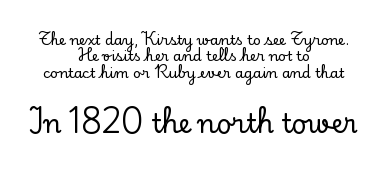
{"italic": "no", "underline": "no", "align": "center", "line_spacing_ratio": 1.17, "letter_spacing": "normal", "letter_spacing_em": 0.0, "larger_block": "second", "size_ratio": 1.86, "glyph_px": 26}
